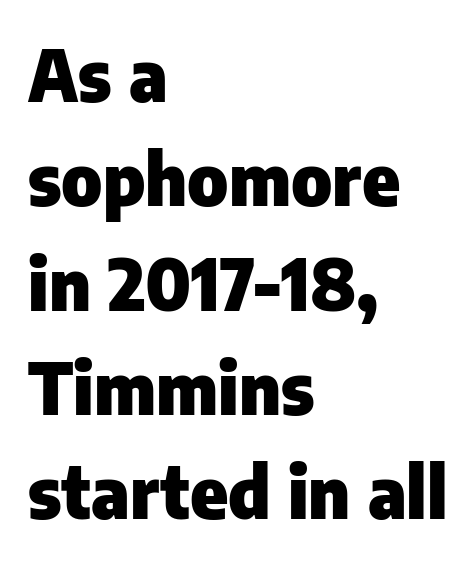
Each line starts at the same left margin while the right side varies. The passage shown has conventional tracking throughout. The letters carry no serifs — their stems end cleanly without finishing strokes. The lettering stays uniformly vertical, giving the passage a roman look. Does the weight exceed regular? Yes, all the way to bold. Is this a fixed-width face? No — the glyphs have proportional, varying widths.
